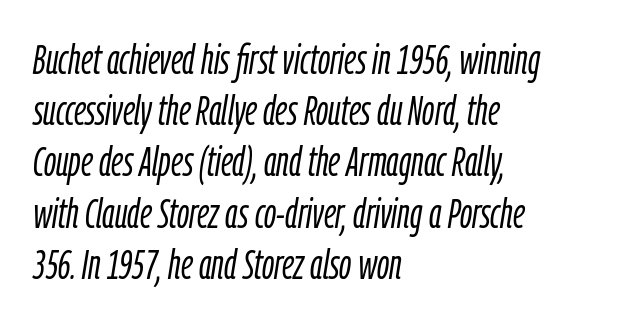
Here the designer chose a conventional face with non-uniform glyph widths. Short and long lines alike share a common starting point at left. Is the type heavy? It reads as light-to-regular instead. No word sits above an underline. The typography opts for an oblique posture over an upright one. These lines keep a tight, regular rhythm from letter to letter.
